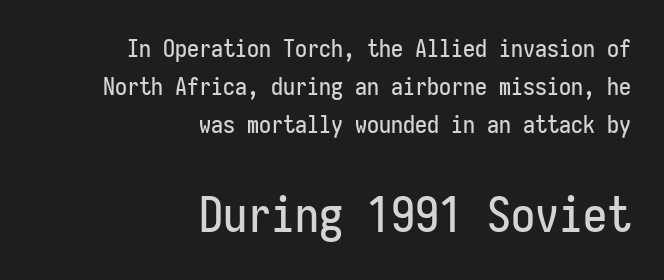
Q: Is the text italic (slanted)? A: No, it is upright.
Q: Is the typeface a serif or a sans-serif typeface? A: Sans-serif.
Q: Is the text underlined? A: No.
Q: How is the paragraph aligned? A: Right-aligned.
Q: Is the spacing between letters normal or unusually wide? A: Normal.
Q: Is the spacing between lines tight, normal or loose? A: Normal.
Q: Which block of text is set in a larger size, the first (top) or the second (bottom)? A: The second (bottom) one.
Q: Width (condensed, normal, or wide)? A: Condensed.
Q: Stroke contrast? A: Low.
Q: x-height? A: Medium.
Q: Monospaced? A: Yes.
